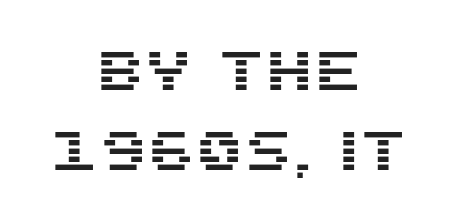
The image shows 55 px sans-serif type, upright; set centered, normal line spacing (1.46x), normal letter spacing, not underlined; medium stroke contrast and a large x-height.
